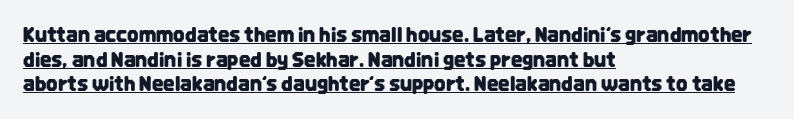
The gaps between neighbouring characters are ordinary and unremarkable. Does the lettering tilt? It doesn't — this is upright. The rag falls on the right side of this text block. Is there an underline? Yes — a line sits under the letters.
